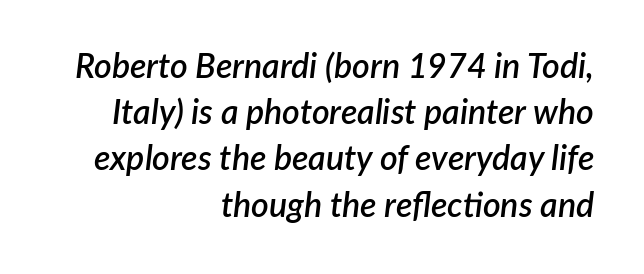
{"italic": "yes", "lean": "right", "slant_degrees": 7, "bold": "semi", "weight": "semibold", "width": "normal", "stroke_contrast": "low", "x_height": "medium", "monospaced": "no", "underline": "no", "align": "right", "line_spacing": "normal", "line_spacing_ratio": 1.36, "letter_spacing": "normal", "letter_spacing_em": 0.0, "glyph_px": 34}
